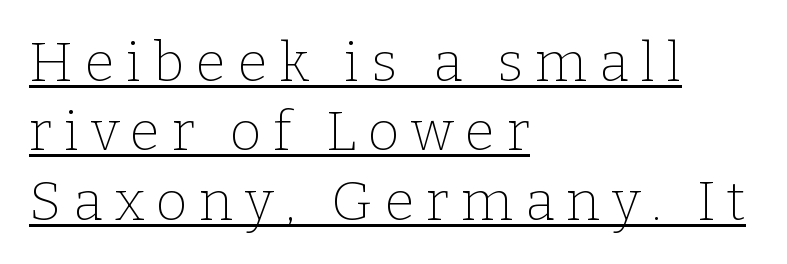
{"serif": "yes", "italic": "no", "bold": "no", "weight": "thin", "width": "normal", "stroke_contrast": "low", "x_height": "medium", "monospaced": "no", "underline": "yes", "align": "left", "line_spacing": "normal", "line_spacing_ratio": 1.26, "letter_spacing": "wide", "letter_spacing_em": 0.21, "glyph_px": 55}
